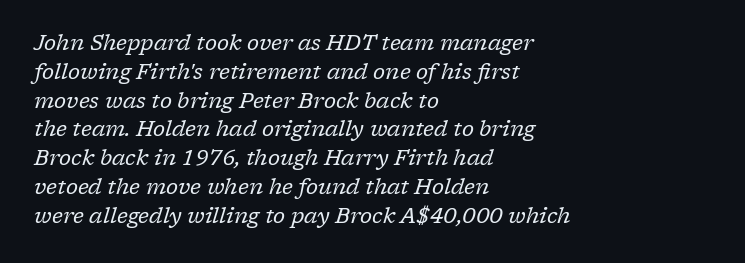
The image shows 21 px text type, italic (leaning right); set left-aligned, normal line spacing (1.37x), normal letter spacing, not underlined.
